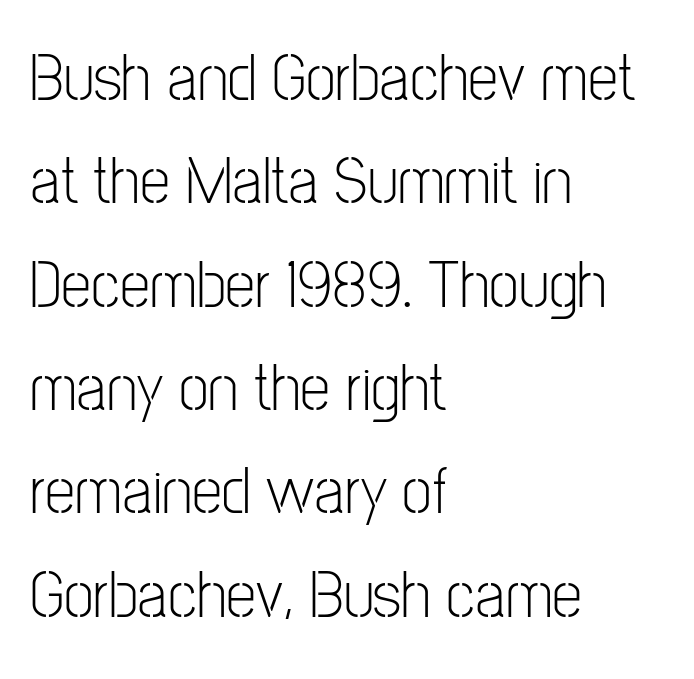
{"serif": "no", "italic": "no", "bold": "no", "weight": "light", "width": "condensed", "stroke_contrast": "low", "x_height": "medium", "monospaced": "no", "underline": "no", "align": "left", "line_spacing": "normal", "line_spacing_ratio": 1.52, "letter_spacing": "normal", "letter_spacing_em": 0.0, "glyph_px": 68}
